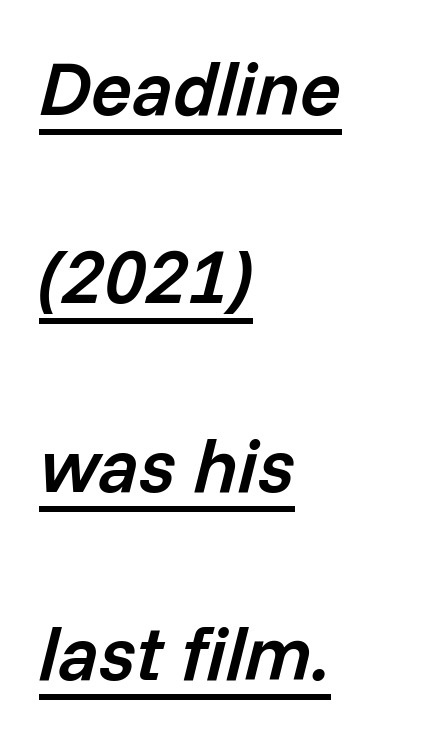
Weight check: semibold — heavier than regular, not quite bold. Casual observation: everything's shoved over to the left. What's the leading like? Stretched, with rows far apart. These characters rest on top of a visible drawn line. The rendering uses natural spacing where letterforms have individual widths.
